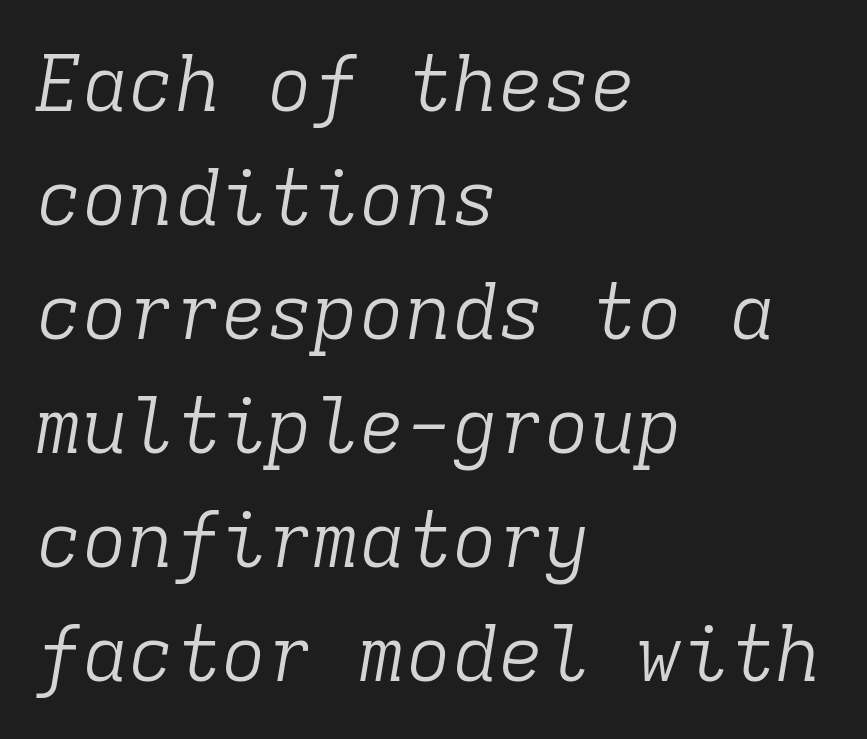
Q: Is the text bold? A: No.
Q: Is the text italic (slanted)? A: Yes, it leans right by about 9 degrees.
Q: Is the typeface a serif or a sans-serif typeface? A: Serif.
Q: Is the text underlined? A: No.
Q: How is the paragraph aligned? A: Left-aligned.
Q: Is the spacing between letters normal or unusually wide? A: Normal.
Q: Is the spacing between lines tight, normal or loose? A: Normal.
Q: Width (condensed, normal, or wide)? A: Normal.
Q: Stroke contrast? A: Low.
Q: x-height? A: Medium.
Q: Monospaced? A: Yes.
